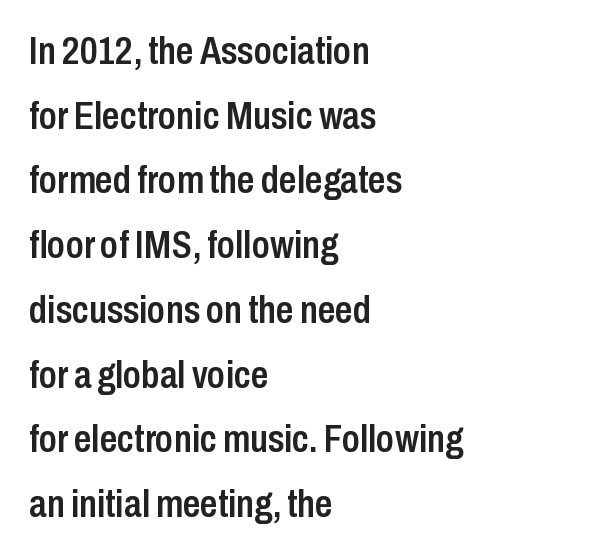
{"serif": "no", "italic": "no", "bold": "semi", "weight": "semibold", "width": "condensed", "stroke_contrast": "low", "x_height": "medium", "monospaced": "no", "underline": "no", "align": "left", "line_spacing": "normal", "line_spacing_ratio": 1.66, "letter_spacing": "normal", "letter_spacing_em": 0.0, "glyph_px": 39}
